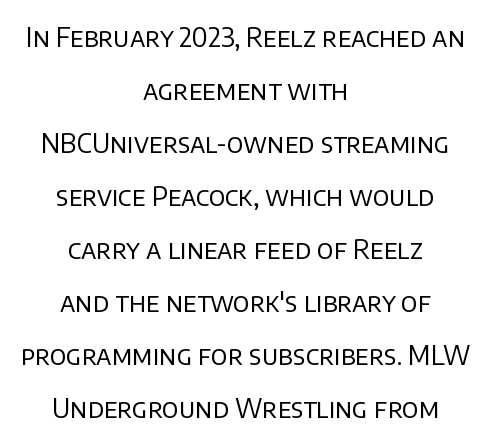
Descenders hang freely into open space. Horizontal alignment here is central, giving a formal, balanced look. Upright lettering throughout. Reading down the column, the eye jumps a long way to each next line.
